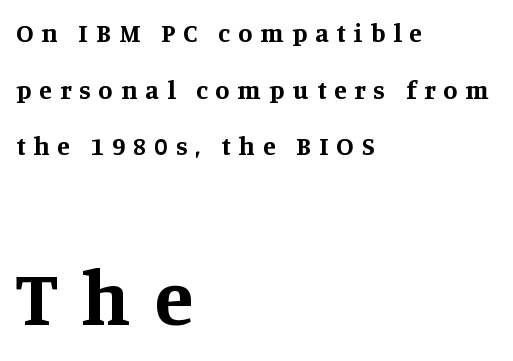
Q: Is the text bold? A: Yes.
Q: Is the text italic (slanted)? A: No, it is upright.
Q: Is the typeface a serif or a sans-serif typeface? A: Serif.
Q: Is the text underlined? A: No.
Q: How is the paragraph aligned? A: Left-aligned.
Q: Is the spacing between letters normal or unusually wide? A: Unusually wide.
Q: Is the spacing between lines tight, normal or loose? A: Loose.
Q: Which block of text is set in a larger size, the first (top) or the second (bottom)? A: The second (bottom) one.
Q: Width (condensed, normal, or wide)? A: Normal.
Q: Stroke contrast? A: Medium.
Q: x-height? A: Large.
Q: Monospaced? A: No.
